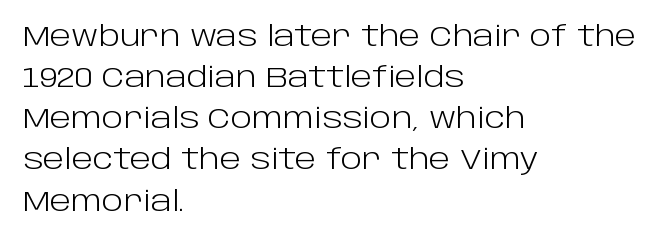
The image shows 28 px light sans-serif type, upright; set left-aligned, normal line spacing (1.47x), normal letter spacing, not underlined; low stroke contrast and a large x-height.
